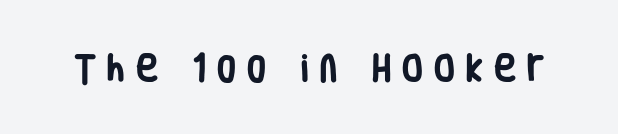
{"serif": "no", "italic": "no", "bold": "yes", "weight": "heavy", "width": "condensed", "stroke_contrast": "low", "x_height": "large", "monospaced": "no", "underline": "no", "letter_spacing": "wide", "letter_spacing_em": 0.37, "glyph_px": 30}
